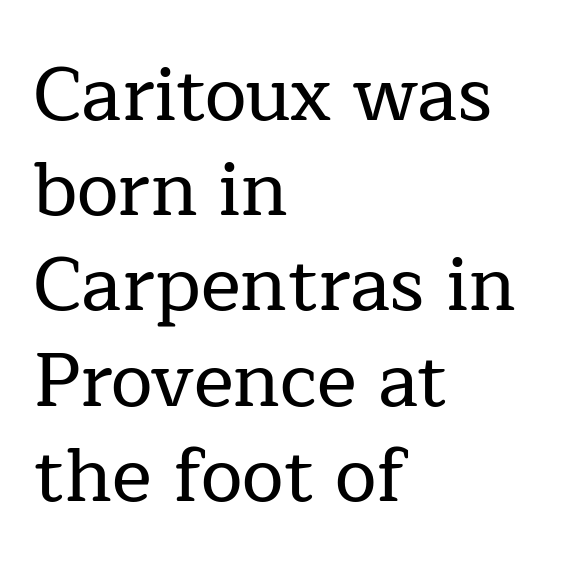
Tracking here is standard; glyphs follow each other at the usual distance. Each letter keeps its own natural width here, so spacing adapts to shape. Successive baselines arrive at the customary interval. Every character sits straight up, as roman type does. The designer went with a serif here, giving each stem small feet.
